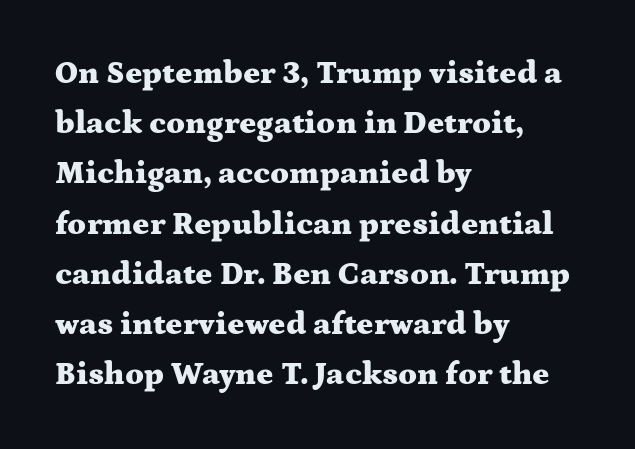
Every character sits straight up, as roman type does. Honestly, the row spacing looks completely unremarkable. Each line starts at the same left margin while the right side varies. Stroke thickness is high; the sample reads as a true bold. Varying glyph widths throughout — classic text-font behaviour.
